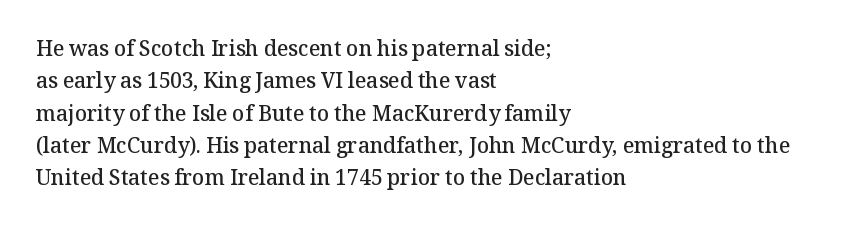
Q: Is the text bold? A: Semi-bold.
Q: Is the text italic (slanted)? A: No, it is upright.
Q: Is the text underlined? A: No.
Q: How is the paragraph aligned? A: Left-aligned.
Q: Is the spacing between letters normal or unusually wide? A: Normal.
Q: Is the spacing between lines tight, normal or loose? A: Normal.
